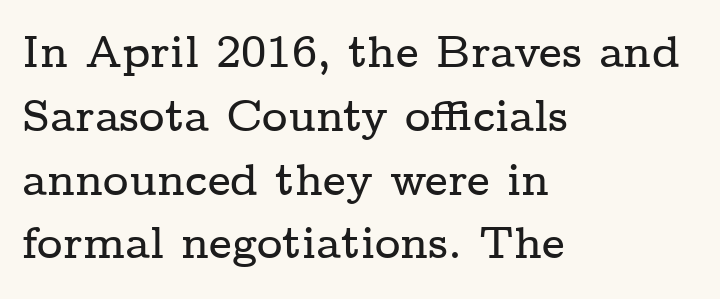
The image shows 44 px wide serif type, upright; set left-aligned, normal line spacing (1.45x), normal letter spacing, not underlined; low stroke contrast and a medium x-height.
